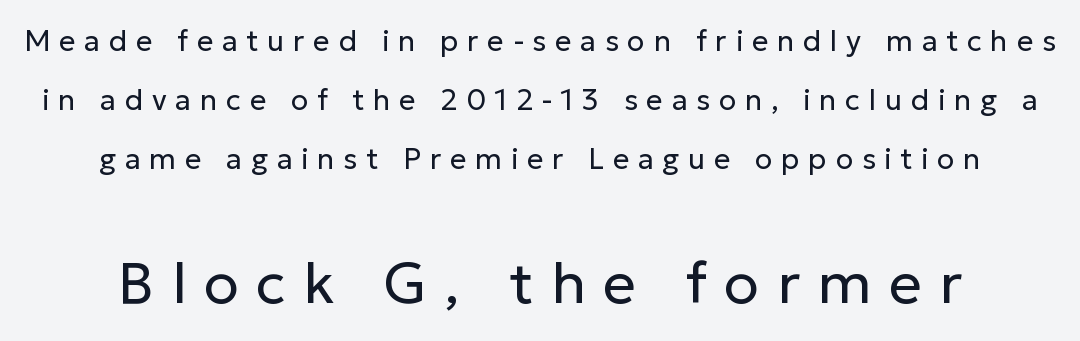
Character widths vary here, with narrow letters taking less room than wide ones. Rendered with straight, roman letterforms. Is there much room between lines? Yes — plenty of vertical air separates them. Does the bottom block carry the larger type? Yes, it does. Each row of text sits above clean, open space.
